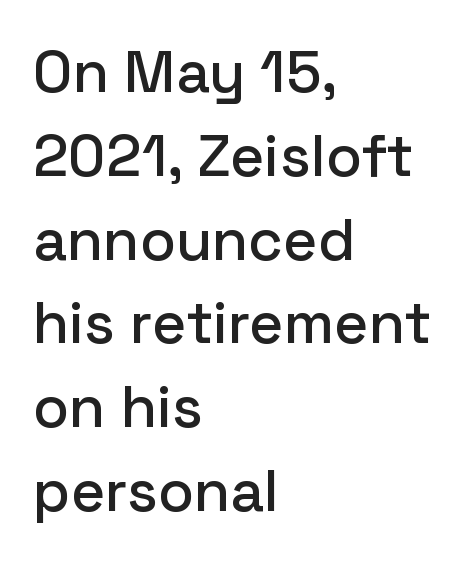
The image shows 59 px sans-serif type, upright; set left-aligned, normal line spacing (1.42x), normal letter spacing, not underlined; low stroke contrast and a medium x-height.
